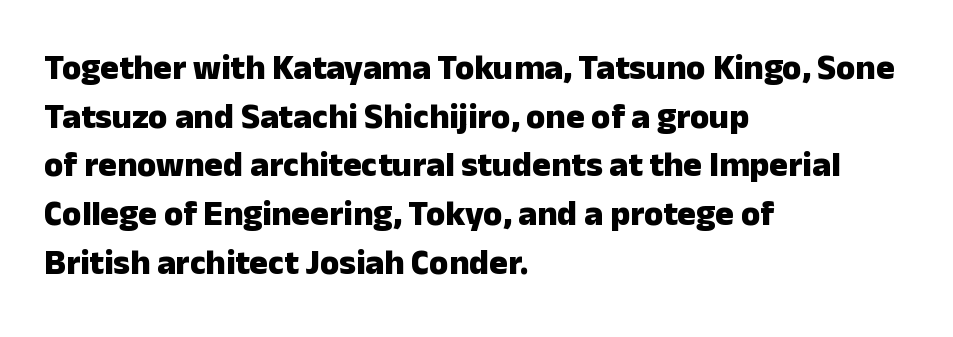
The passage shown stacks its lines at a standard gap. A typesetter would call this proportional, since set widths differ per character. Typesetter's note: full bold, strokes at maximum text heaviness. All the whitespace from short lines collects on the right.
